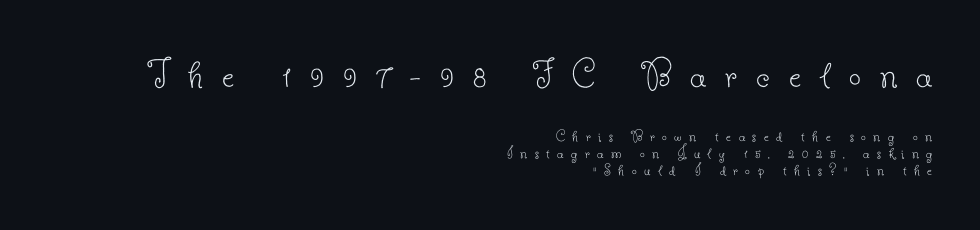
Q: Is the text bold? A: No.
Q: Is the text italic (slanted)? A: No, it is upright.
Q: Is the typeface a serif or a sans-serif typeface? A: Serif.
Q: Is the text underlined? A: No.
Q: How is the paragraph aligned? A: Right-aligned.
Q: Is the spacing between letters normal or unusually wide? A: Unusually wide.
Q: Is the spacing between lines tight, normal or loose? A: Tight.
Q: Which block of text is set in a larger size, the first (top) or the second (bottom)? A: The first (top) one.
Q: Width (condensed, normal, or wide)? A: Normal.
Q: Stroke contrast? A: Low.
Q: x-height? A: Small.
Q: Monospaced? A: No.
